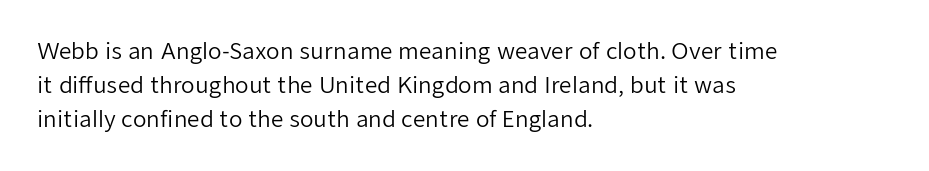
The image shows 22 px text type, upright; set left-aligned, normal line spacing (1.55x), normal letter spacing, not underlined.
